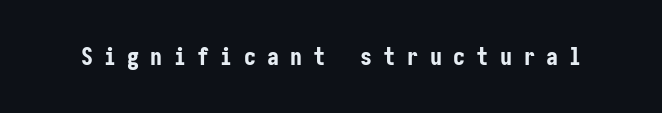
The image shows 24 px bold type, upright; set unusually wide letter spacing (+0.47 em), not underlined.
